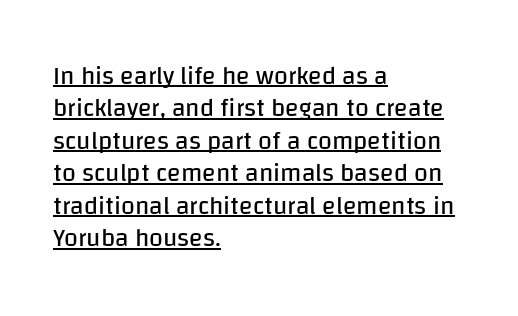
Q: Is the text bold? A: No.
Q: Is the text italic (slanted)? A: No, it is upright.
Q: Is the text underlined? A: Yes.
Q: How is the paragraph aligned? A: Left-aligned.
Q: Is the spacing between letters normal or unusually wide? A: Normal.
Q: Is the spacing between lines tight, normal or loose? A: Normal.
